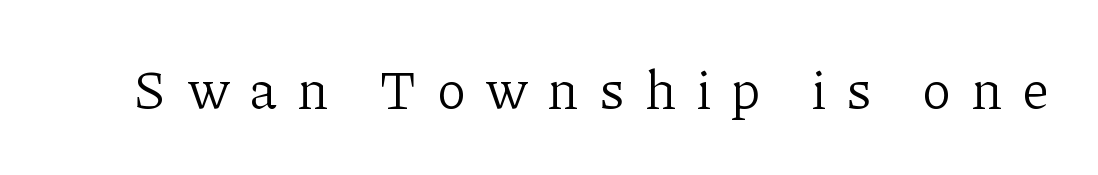
Summary of weight: not heavy and not bold. Varying glyph widths throughout — classic text-font behaviour. Here the glyphs are tracked loosely, breaking word shapes into spaced letters. The font family rendered here belongs to the serif group.
